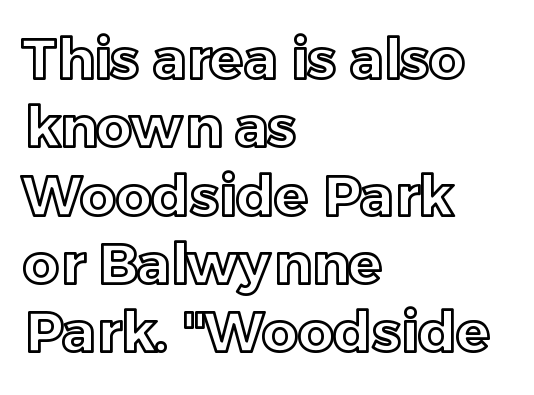
The image shows 56 px text type, upright; set left-aligned, line spacing 1.22x, normal letter spacing, not underlined; a medium x-height.
